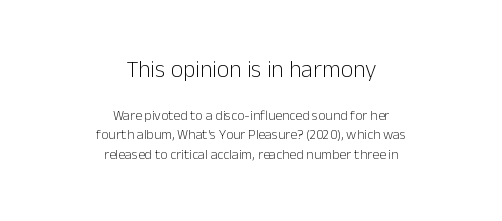
Q: Is the text bold? A: No.
Q: Is the text italic (slanted)? A: No, it is upright.
Q: Is the text underlined? A: No.
Q: How is the paragraph aligned? A: Centered.
Q: Is the spacing between letters normal or unusually wide? A: Normal.
Q: Is the spacing between lines tight, normal or loose? A: Normal.
Q: Which block of text is set in a larger size, the first (top) or the second (bottom)? A: The first (top) one.
